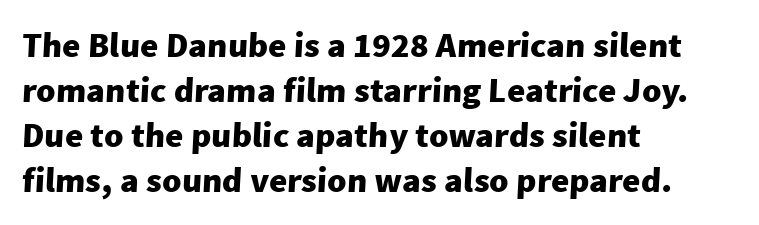
Q: Is the text bold? A: Yes.
Q: Is the typeface a serif or a sans-serif typeface? A: Sans-serif.
Q: Is the text underlined? A: No.
Q: How is the paragraph aligned? A: Left-aligned.
Q: Is the spacing between letters normal or unusually wide? A: Normal.
Q: Is the spacing between lines tight, normal or loose? A: Normal.
Q: Width (condensed, normal, or wide)? A: Normal.
Q: Stroke contrast? A: Low.
Q: x-height? A: Medium.
Q: Monospaced? A: No.
